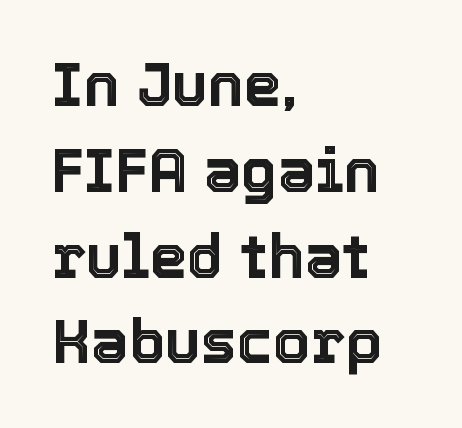
{"italic": "no", "width": "normal", "x_height": "medium", "monospaced": "no", "underline": "no", "align": "left", "line_spacing": "normal", "line_spacing_ratio": 1.43, "letter_spacing": "normal", "letter_spacing_em": 0.0, "glyph_px": 60}
